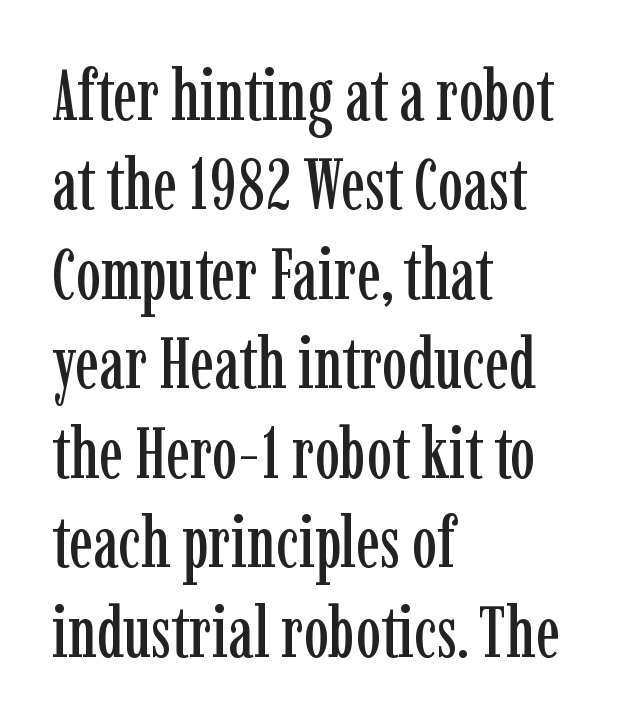
Q: Is the text italic (slanted)? A: No, it is upright.
Q: Is the typeface a serif or a sans-serif typeface? A: Serif.
Q: Is the text underlined? A: No.
Q: How is the paragraph aligned? A: Left-aligned.
Q: Is the spacing between letters normal or unusually wide? A: Normal.
Q: Is the spacing between lines tight, normal or loose? A: Normal.
Q: Width (condensed, normal, or wide)? A: Condensed.
Q: Stroke contrast? A: Low.
Q: x-height? A: Medium.
Q: Monospaced? A: No.
